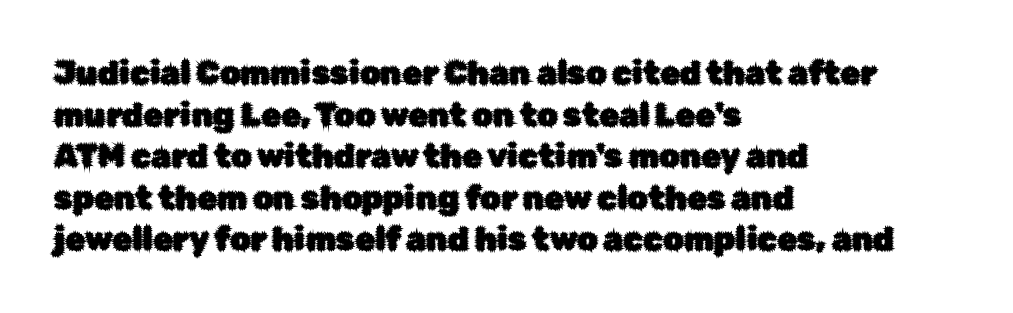
Q: Is the text italic (slanted)? A: No, it is upright.
Q: Is the typeface a serif or a sans-serif typeface? A: Sans-serif.
Q: Is the text underlined? A: No.
Q: How is the paragraph aligned? A: Left-aligned.
Q: Is the spacing between letters normal or unusually wide? A: Normal.
Q: Is the spacing between lines tight, normal or loose? A: Normal.
Q: Width (condensed, normal, or wide)? A: Normal.
Q: Stroke contrast? A: Low.
Q: x-height? A: Medium.
Q: Monospaced? A: No.
